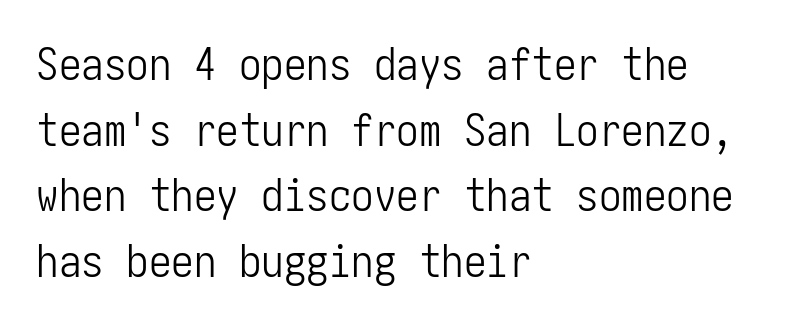
Q: Is the text bold? A: No.
Q: Is the text italic (slanted)? A: No, it is upright.
Q: Is the typeface a serif or a sans-serif typeface? A: Sans-serif.
Q: Is the text underlined? A: No.
Q: How is the paragraph aligned? A: Left-aligned.
Q: Is the spacing between letters normal or unusually wide? A: Normal.
Q: Is the spacing between lines tight, normal or loose? A: Normal.
Q: Width (condensed, normal, or wide)? A: Condensed.
Q: Stroke contrast? A: Low.
Q: x-height? A: Medium.
